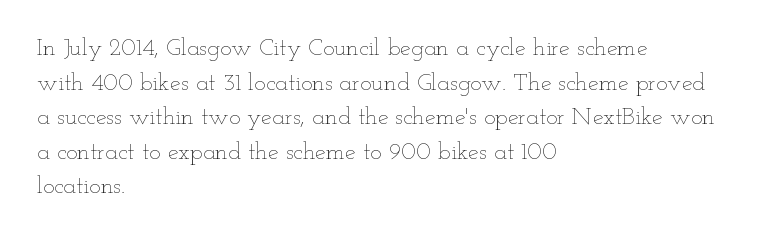
Q: Is the text bold? A: No.
Q: Is the text italic (slanted)? A: No, it is upright.
Q: Is the text underlined? A: No.
Q: How is the paragraph aligned? A: Left-aligned.
Q: Is the spacing between letters normal or unusually wide? A: Normal.
Q: Is the spacing between lines tight, normal or loose? A: Normal.
